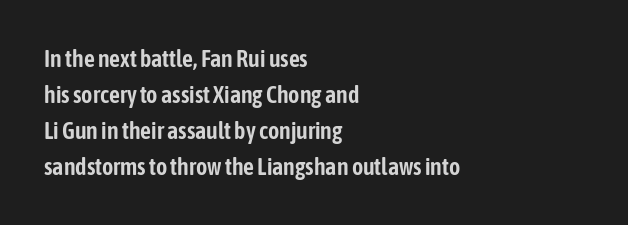
Q: Is the text italic (slanted)? A: No, it is upright.
Q: Is the text underlined? A: No.
Q: How is the paragraph aligned? A: Left-aligned.
Q: Is the spacing between letters normal or unusually wide? A: Normal.
Q: Is the spacing between lines tight, normal or loose? A: Normal.
